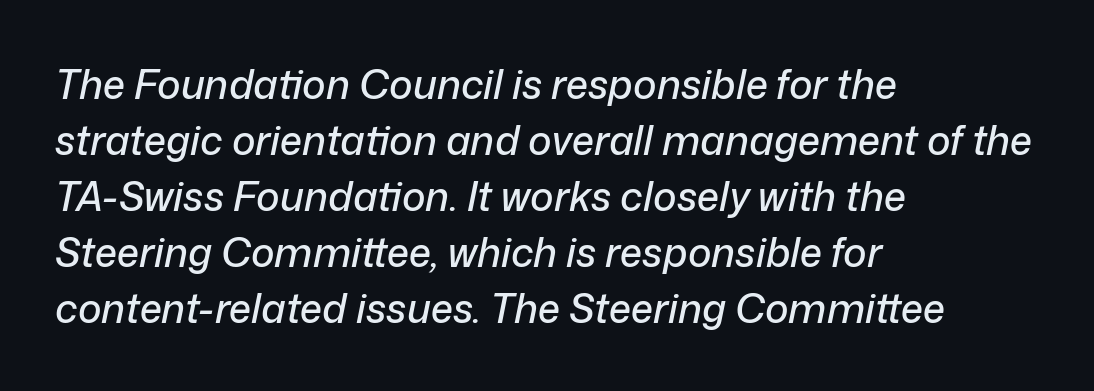
Q: Is the text italic (slanted)? A: Yes, it leans right by about 12 degrees.
Q: Is the text underlined? A: No.
Q: How is the paragraph aligned? A: Left-aligned.
Q: Is the spacing between letters normal or unusually wide? A: Normal.
Q: Is the spacing between lines tight, normal or loose? A: Normal.
Q: Width (condensed, normal, or wide)? A: Normal.
Q: Stroke contrast? A: Low.
Q: x-height? A: Medium.
Q: Monospaced? A: No.
